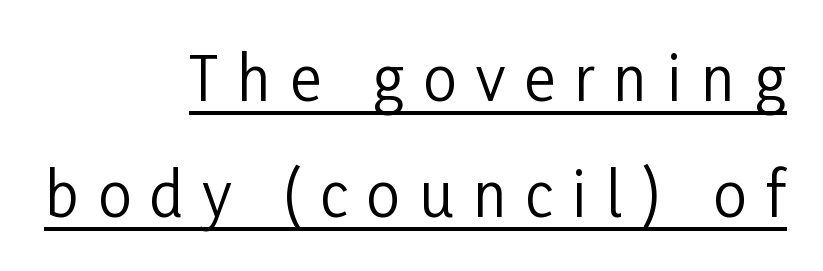
Characters follow at a spacing far wider than the type designer built in. The letters advance in unequal steps, a hallmark of proportional type. Does a line run under the words? Yes, clearly. Compared with a typical body face, this is equally light or lighter still. These lines were composed using upright roman letters. These lines stand farther apart than default settings would place them.
